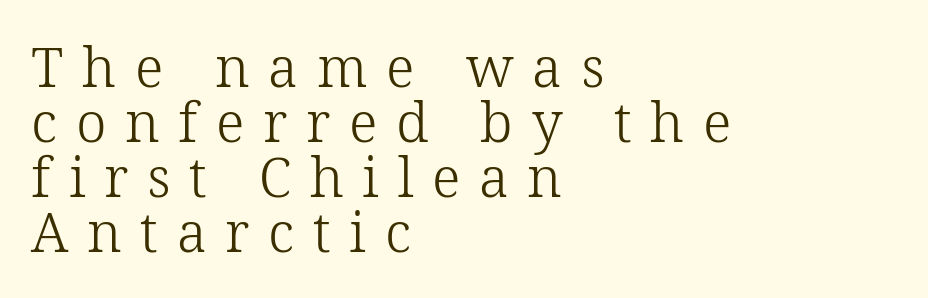
{"serif": "yes", "italic": "no", "bold": "no", "weight": "light", "width": "normal", "stroke_contrast": "low", "x_height": "medium", "monospaced": "no", "underline": "no", "align": "left", "line_spacing": "tight", "line_spacing_ratio": 1.0, "letter_spacing": "wide", "letter_spacing_em": 0.34, "glyph_px": 55}
